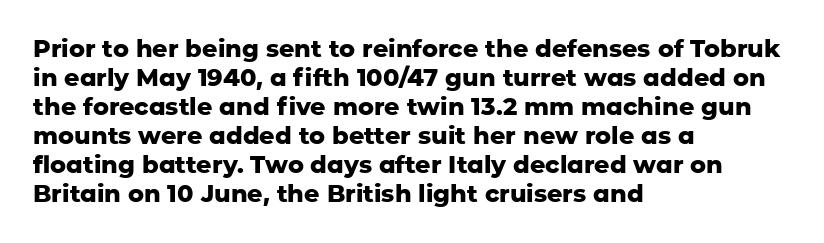
Bold? Absolutely — the strokes are thick and heavy. These lines are set flush left with a ragged right edge. Each row of text sits above clean, open space. There is no visible air inserted between adjacent glyphs. The type sits square on the baseline with zero lean.
